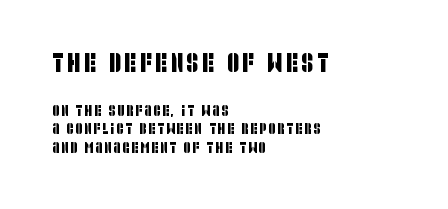
Compare the two chunks: the upper has the greater cap height. Short and long lines alike share a common starting point at left. Words float on clear page, feet unadorned.
